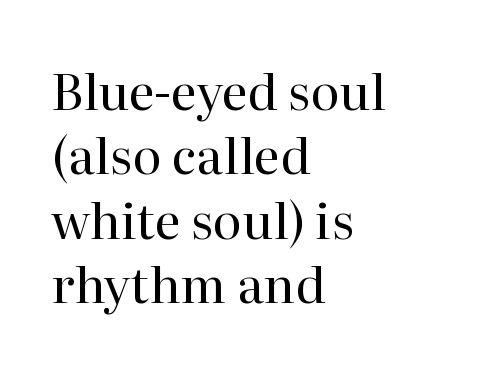
The foot of each line stays bare and open. Heaviness? Minimal to ordinary, like unemphasized prose. This block has exactly the height ordinary leading produces. Horizontal alignment here is leftward, the default for most running prose. Character widths vary here, with narrow letters taking less room than wide ones. The gaps between neighbouring characters are ordinary and unremarkable.
